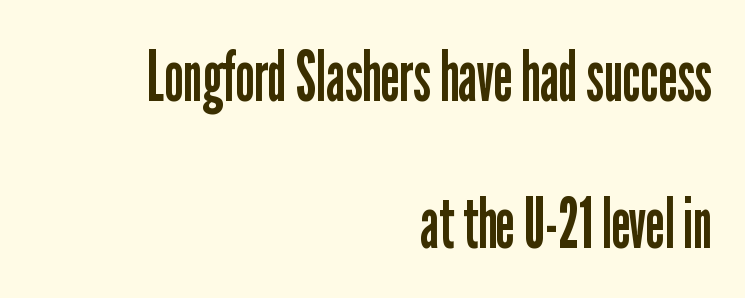
Q: Is the text bold? A: No.
Q: Is the text italic (slanted)? A: No, it is upright.
Q: Is the typeface a serif or a sans-serif typeface? A: Sans-serif.
Q: Is the text underlined? A: No.
Q: How is the paragraph aligned? A: Right-aligned.
Q: Is the spacing between letters normal or unusually wide? A: Normal.
Q: Is the spacing between lines tight, normal or loose? A: Loose.
Q: Width (condensed, normal, or wide)? A: Condensed.
Q: Stroke contrast? A: Low.
Q: x-height? A: Medium.
Q: Monospaced? A: No.
